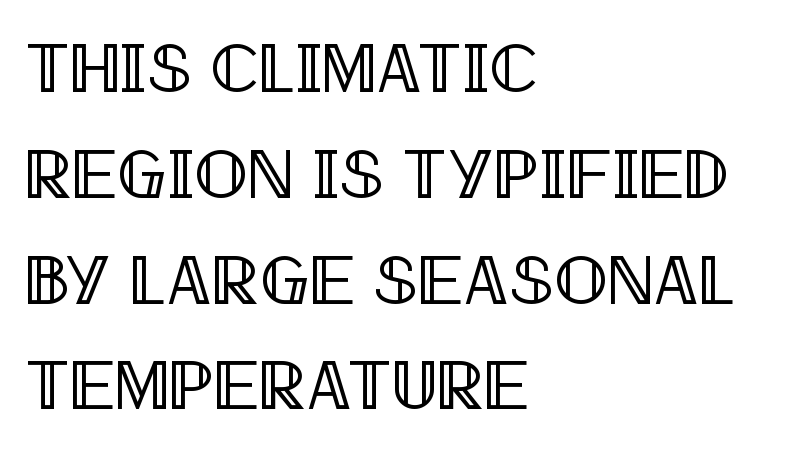
{"italic": "no", "width": "condensed", "x_height": "large", "monospaced": "no", "underline": "no", "align": "left", "line_spacing": "normal", "line_spacing_ratio": 1.49, "letter_spacing": "normal", "letter_spacing_em": 0.0, "glyph_px": 71}
